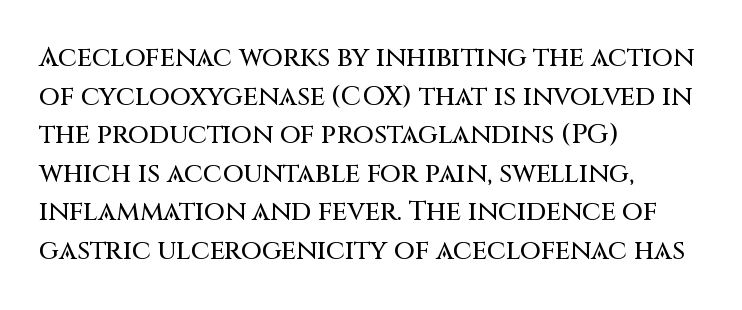
{"italic": "no", "underline": "no", "align": "left", "line_spacing": "normal", "line_spacing_ratio": 1.43, "letter_spacing": "normal", "letter_spacing_em": 0.0, "glyph_px": 27}
